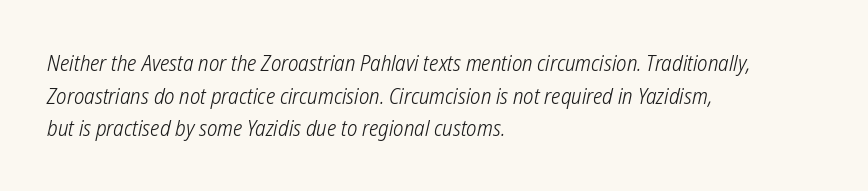
{"bold": "no", "underline": "no", "align": "left", "line_spacing": "normal", "line_spacing_ratio": 1.48, "letter_spacing": "normal", "letter_spacing_em": 0.0, "glyph_px": 22}
